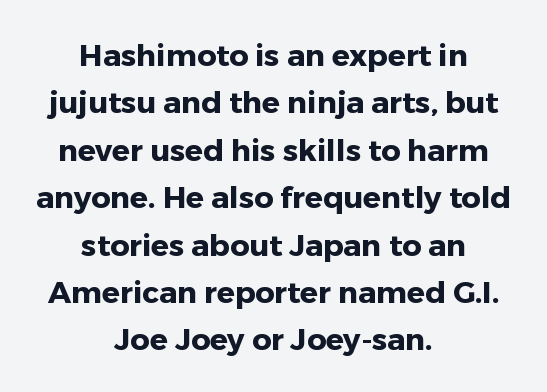
{"serif": "no", "italic": "no", "bold": "yes", "weight": "heavy", "width": "normal", "stroke_contrast": "low", "x_height": "medium", "monospaced": "no", "underline": "no", "align": "center", "line_spacing": "normal", "line_spacing_ratio": 1.58, "letter_spacing": "normal", "letter_spacing_em": 0.0, "glyph_px": 30}
